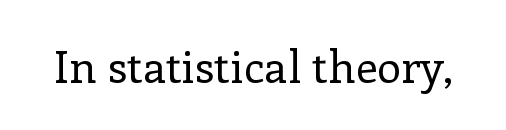
Q: Is the text bold? A: No.
Q: Is the text italic (slanted)? A: No, it is upright.
Q: Is the typeface a serif or a sans-serif typeface? A: Serif.
Q: Is the text underlined? A: No.
Q: Is the spacing between letters normal or unusually wide? A: Normal.
Q: Width (condensed, normal, or wide)? A: Normal.
Q: Stroke contrast? A: Low.
Q: x-height? A: Medium.
Q: Monospaced? A: No.
